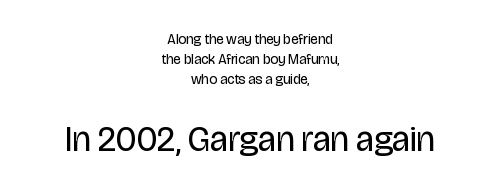
Q: Is the text bold? A: No.
Q: Is the text italic (slanted)? A: No, it is upright.
Q: Is the typeface a serif or a sans-serif typeface? A: Sans-serif.
Q: Is the text underlined? A: No.
Q: How is the paragraph aligned? A: Centered.
Q: Is the spacing between letters normal or unusually wide? A: Normal.
Q: Is the spacing between lines tight, normal or loose? A: Normal.
Q: Which block of text is set in a larger size, the first (top) or the second (bottom)? A: The second (bottom) one.
Q: Width (condensed, normal, or wide)? A: Condensed.
Q: Stroke contrast? A: Low.
Q: x-height? A: Large.
Q: Monospaced? A: No.
